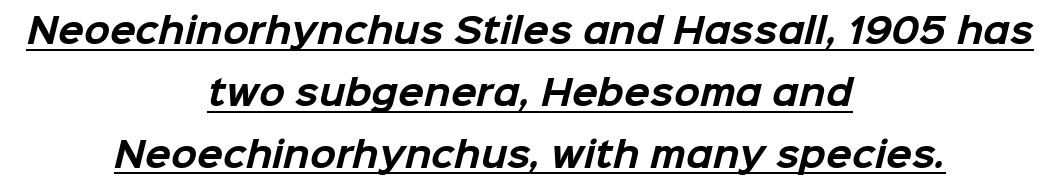
The image shows 34 px bold sans-serif type; set centered, line spacing 1.82x, normal letter spacing, underlined; low stroke contrast and a medium x-height.
